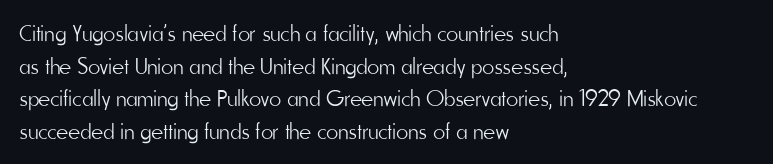
The image shows 23 px text type, upright; set left-aligned, normal line spacing (1.42x), normal letter spacing, not underlined.
